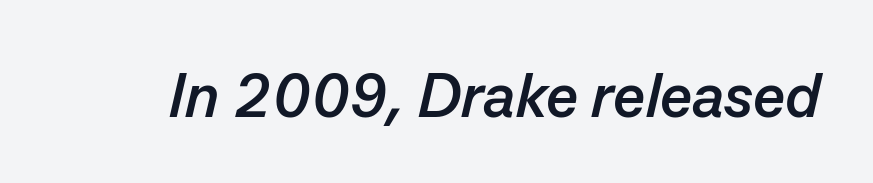
{"italic": "yes", "lean": "right", "slant_degrees": 13, "bold": "yes", "weight": "semibold", "width": "normal", "stroke_contrast": "low", "x_height": "medium", "monospaced": "no", "underline": "no", "letter_spacing": "normal", "letter_spacing_em": 0.0, "glyph_px": 62}
